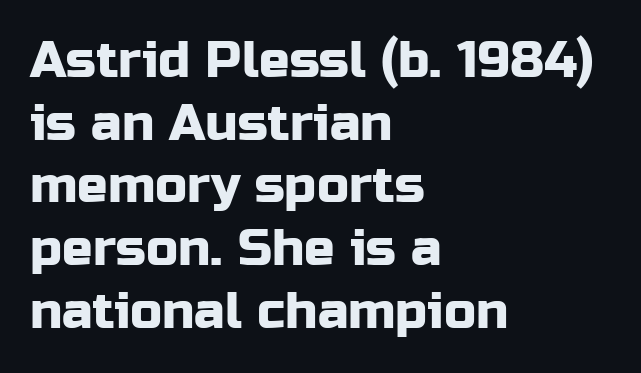
The image shows 51 px sans-serif type, upright; set left-aligned, line spacing 1.23x, normal letter spacing, not underlined; low stroke contrast and a medium x-height.
